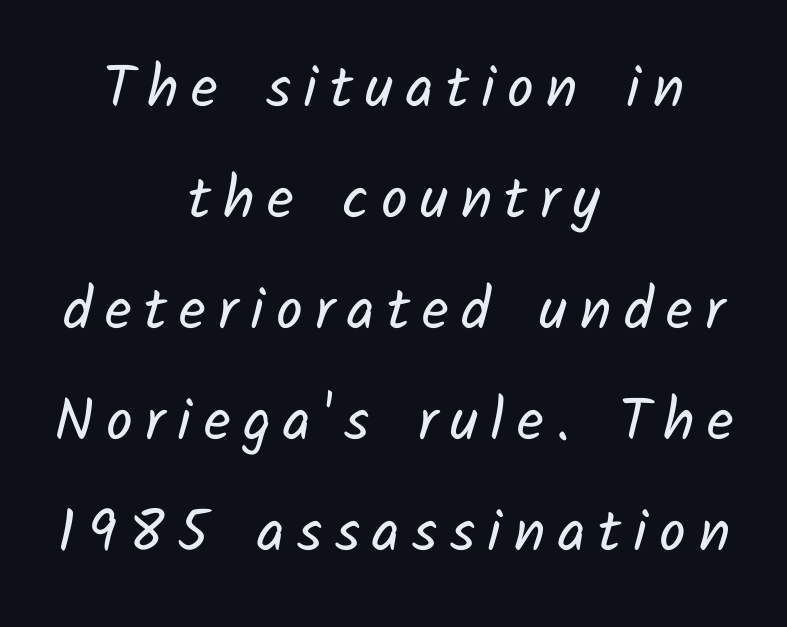
{"serif": "no", "bold": "no", "weight": "regular", "width": "normal", "stroke_contrast": "low", "x_height": "medium", "monospaced": "no", "underline": "no", "align": "center", "line_spacing_ratio": 1.88, "letter_spacing": "wide", "letter_spacing_em": 0.21, "glyph_px": 59}
